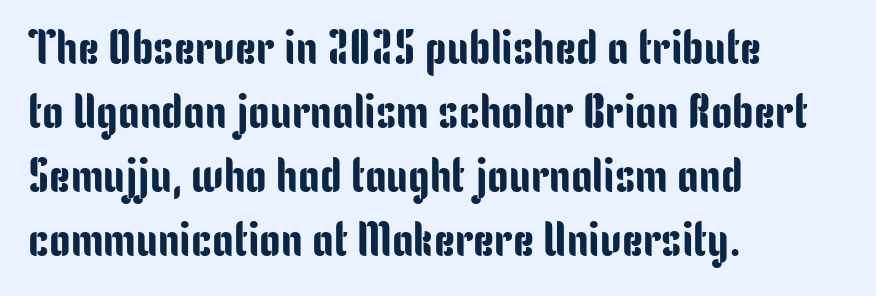
{"serif": "no", "italic": "no", "width": "condensed", "stroke_contrast": "low", "x_height": "medium", "monospaced": "no", "underline": "no", "align": "left", "line_spacing": "normal", "line_spacing_ratio": 1.33, "letter_spacing": "normal", "letter_spacing_em": 0.0, "glyph_px": 48}
